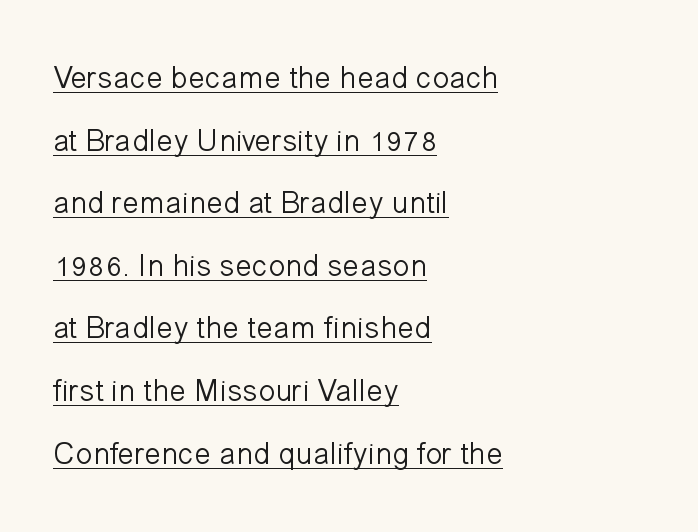
Q: Is the text bold? A: No.
Q: Is the text italic (slanted)? A: No, it is upright.
Q: Is the typeface a serif or a sans-serif typeface? A: Sans-serif.
Q: Is the text underlined? A: Yes.
Q: How is the paragraph aligned? A: Left-aligned.
Q: Is the spacing between letters normal or unusually wide? A: Normal.
Q: Is the spacing between lines tight, normal or loose? A: Loose.
Q: Width (condensed, normal, or wide)? A: Normal.
Q: Stroke contrast? A: Low.
Q: x-height? A: Medium.
Q: Monospaced? A: No.
